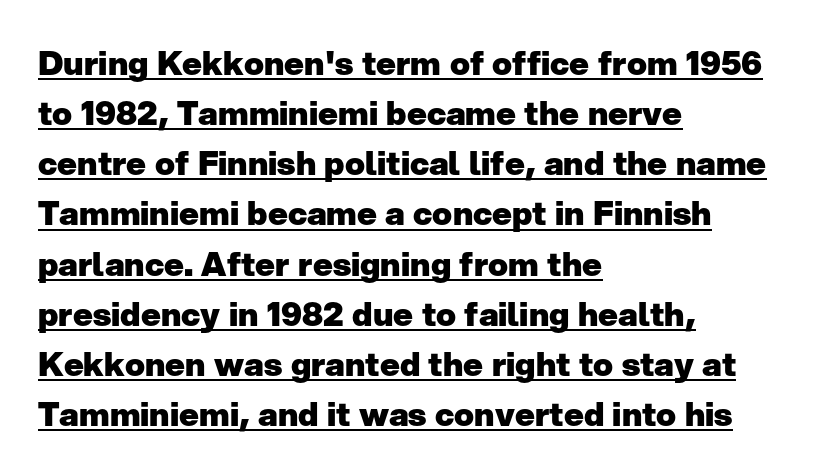
Letter spacing: default. Here the designer chose a conventional face with non-uniform glyph widths. Alignment: flush left. Pretty heavy lettering here — definitely bold. Posture: upright roman.
